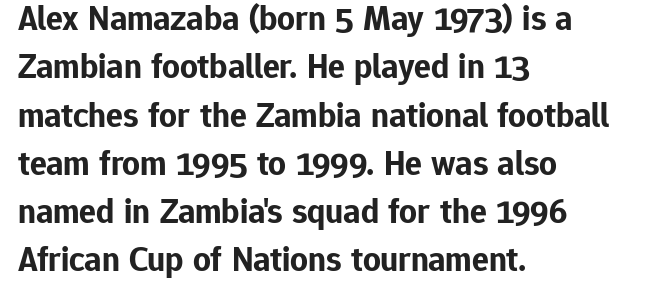
The image shows 35 px bold sans-serif type, upright; set left-aligned, normal line spacing (1.38x), normal letter spacing, not underlined; low stroke contrast and a medium x-height.
